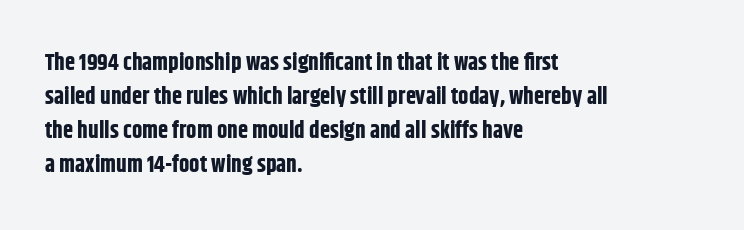
The image shows 23 px bold type, upright; set left-aligned, normal line spacing (1.48x), normal letter spacing, not underlined.
